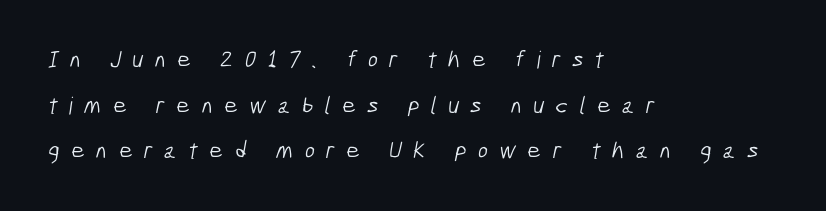
Q: Is the text bold? A: No.
Q: Is the text underlined? A: No.
Q: How is the paragraph aligned? A: Left-aligned.
Q: Is the spacing between letters normal or unusually wide? A: Unusually wide.
Q: Is the spacing between lines tight, normal or loose? A: Loose.
